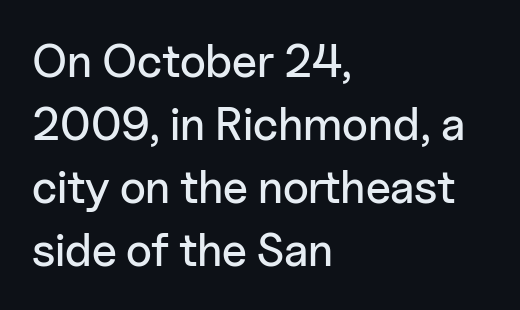
The image shows 46 px sans-serif type, upright; set left-aligned, normal line spacing (1.37x), normal letter spacing, not underlined; low stroke contrast and a medium x-height.
